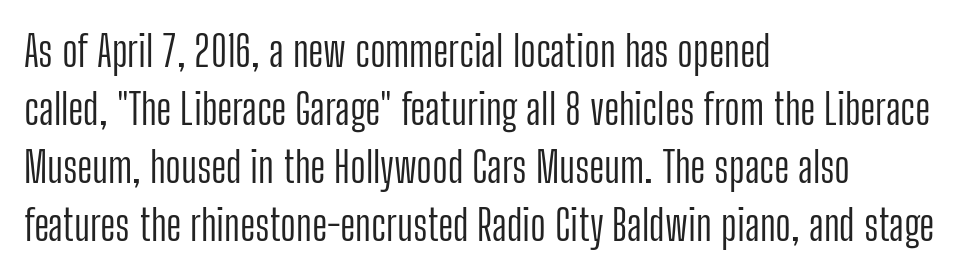
{"serif": "no", "italic": "no", "bold": "no", "weight": "light", "width": "condensed", "stroke_contrast": "low", "x_height": "medium", "monospaced": "no", "underline": "no", "align": "left", "line_spacing": "normal", "line_spacing_ratio": 1.35, "letter_spacing": "normal", "letter_spacing_em": 0.0, "glyph_px": 43}
